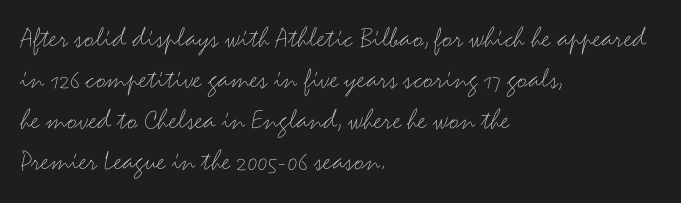
Compared with typical paragraphs, the rows here are spaced about the same. Think of a printed novel: that variable character pitch is what you see here. The passage shown is not underscored anywhere. These lines are set flush left with a ragged right edge.
